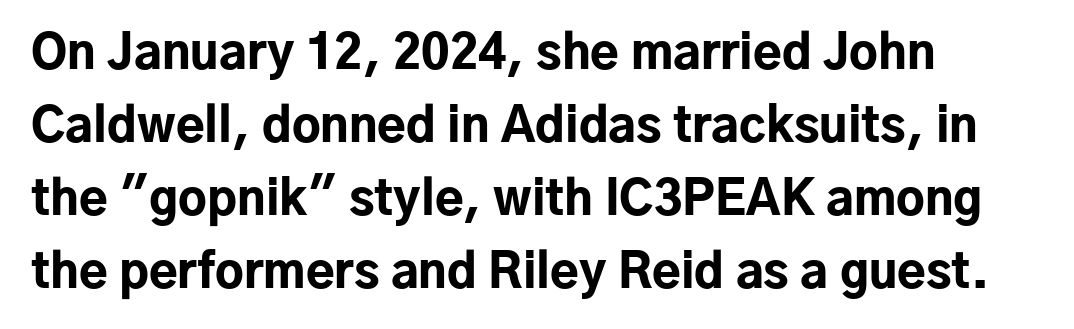
This sample keeps an unexceptional amount of space between lines. Horizontally, the lines are justified to the leading edge only. Here the designer chose a conventional face with non-uniform glyph widths. The glyphs in this specimen are sans serif. Quick note: not italic, upright.
